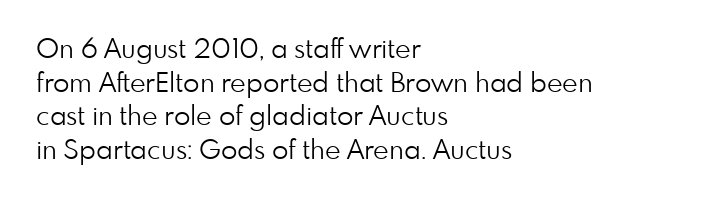
Q: Is the text bold? A: No.
Q: Is the text italic (slanted)? A: No, it is upright.
Q: Is the text underlined? A: No.
Q: How is the paragraph aligned? A: Left-aligned.
Q: Is the spacing between letters normal or unusually wide? A: Normal.
Q: Is the spacing between lines tight, normal or loose? A: Normal.
